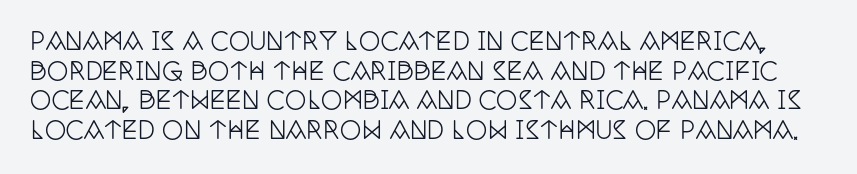
The image shows 24 px text type, upright; set line spacing 1.23x, normal letter spacing, not underlined.
